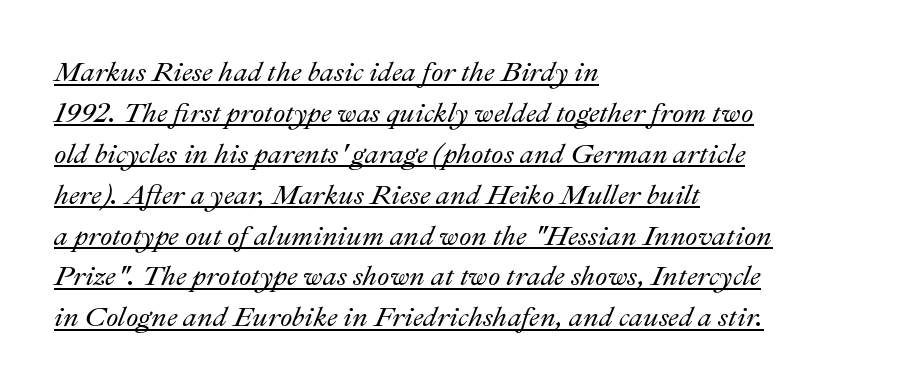
The image shows 28 px text type, italic (leaning right); set left-aligned, normal line spacing (1.46x), normal letter spacing, underlined; medium stroke contrast and a small x-height.
